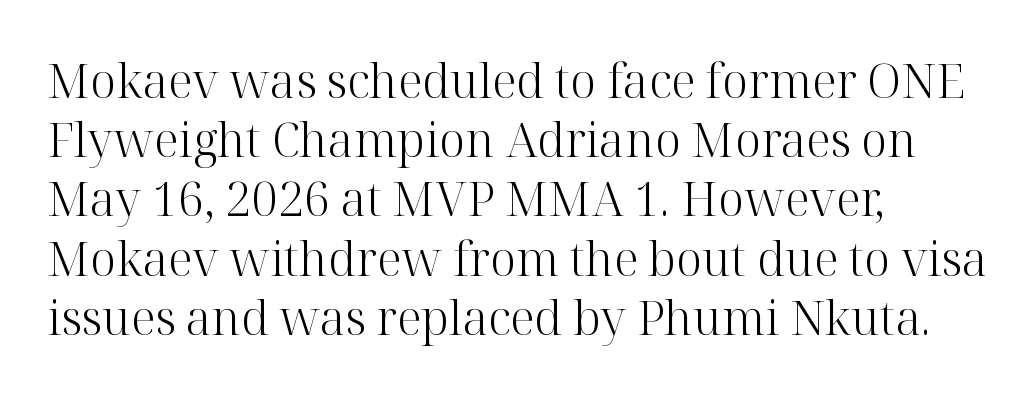
{"serif": "yes", "italic": "no", "bold": "no", "weight": "light", "width": "normal", "stroke_contrast": "high", "x_height": "medium", "monospaced": "no", "underline": "no", "align": "left", "line_spacing": "normal", "line_spacing_ratio": 1.26, "letter_spacing": "normal", "letter_spacing_em": 0.0, "glyph_px": 47}
